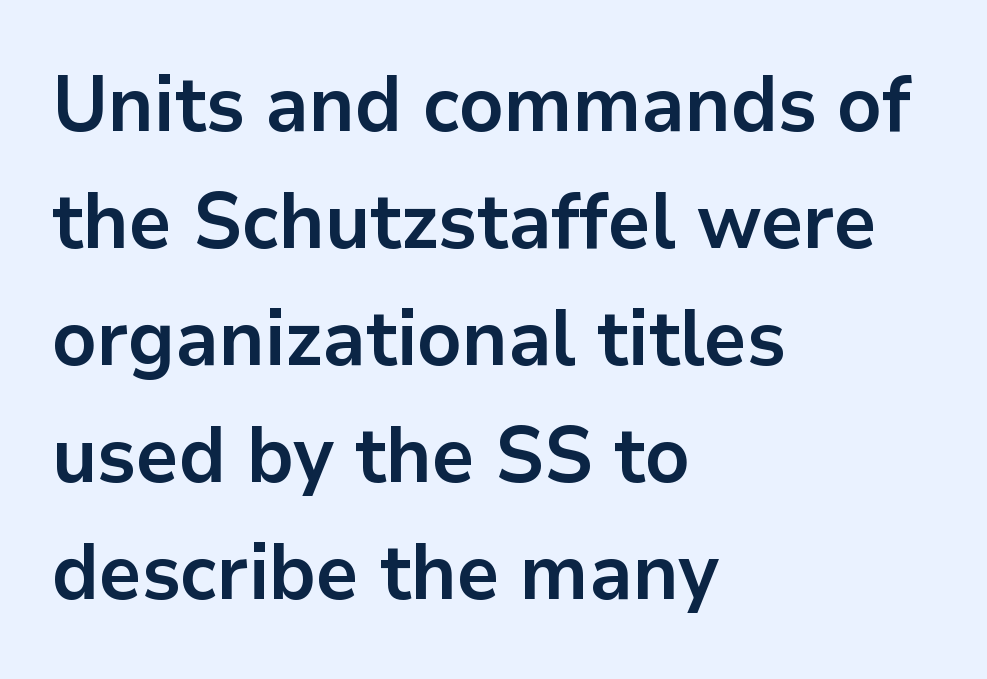
{"serif": "no", "italic": "no", "bold": "yes", "weight": "bold", "width": "normal", "stroke_contrast": "low", "x_height": "medium", "monospaced": "no", "underline": "no", "align": "left", "line_spacing": "normal", "line_spacing_ratio": 1.5, "letter_spacing": "normal", "letter_spacing_em": 0.0, "glyph_px": 78}
